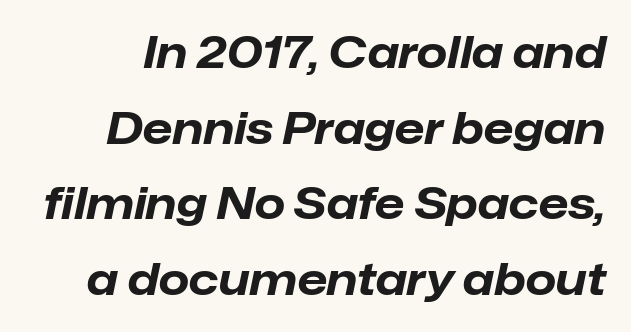
{"italic": "yes", "lean": "right", "slant_degrees": 12, "bold": "yes", "weight": "bold", "width": "normal", "stroke_contrast": "low", "x_height": "medium", "monospaced": "no", "underline": "no", "line_spacing_ratio": 1.72, "letter_spacing": "normal", "letter_spacing_em": 0.0, "glyph_px": 44}
